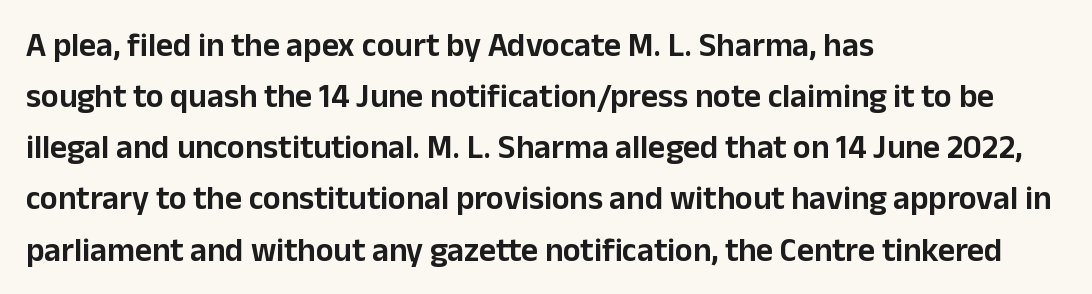
The lines in this sample share a left origin and differ only in where they stop. Compared with typical paragraphs, the rows here are spaced about the same. Compared with typical body copy, the letter spacing here is the same. Check under the words: just untouched page. What kind of face is this? One without serifs — a sans.
